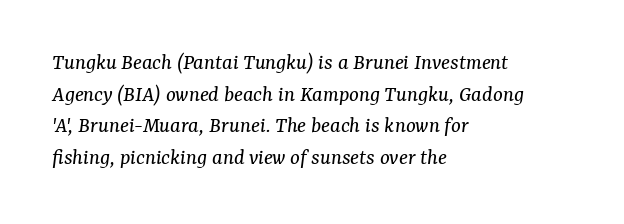
The image shows 23 px text type, italic (leaning right); set left-aligned, normal line spacing (1.38x), normal letter spacing, not underlined.
